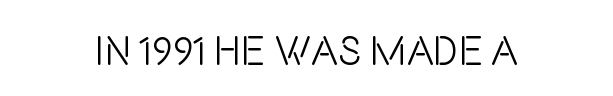
Q: Is the text bold? A: No.
Q: Is the text italic (slanted)? A: No, it is upright.
Q: Is the typeface a serif or a sans-serif typeface? A: Sans-serif.
Q: Is the text underlined? A: No.
Q: How is the paragraph aligned? A: Centered.
Q: Is the spacing between letters normal or unusually wide? A: Normal.
Q: Width (condensed, normal, or wide)? A: Condensed.
Q: Stroke contrast? A: Low.
Q: x-height? A: Large.
Q: Monospaced? A: No.
